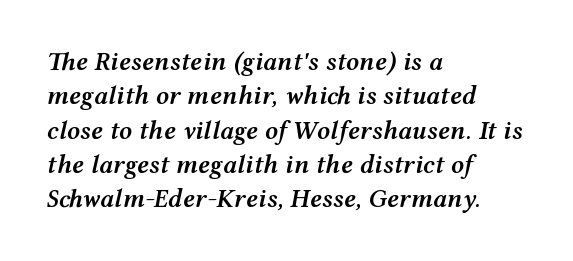
Q: Is the text bold? A: Semi-bold.
Q: Is the text italic (slanted)? A: Yes, it leans right by about 12 degrees.
Q: Is the text underlined? A: No.
Q: How is the paragraph aligned? A: Left-aligned.
Q: Is the spacing between letters normal or unusually wide? A: Normal.
Q: Is the spacing between lines tight, normal or loose? A: Normal.
